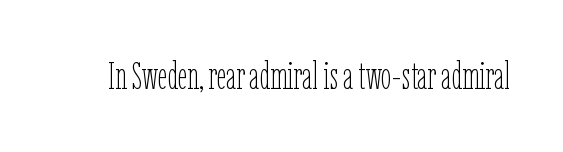
The face used here is proportionally spaced, like ordinary book or web type. Unlike italic type, these characters show no tilt at all. These lines keep a tight, regular rhythm from letter to letter. Only glyphs here, with clear space below each row.
